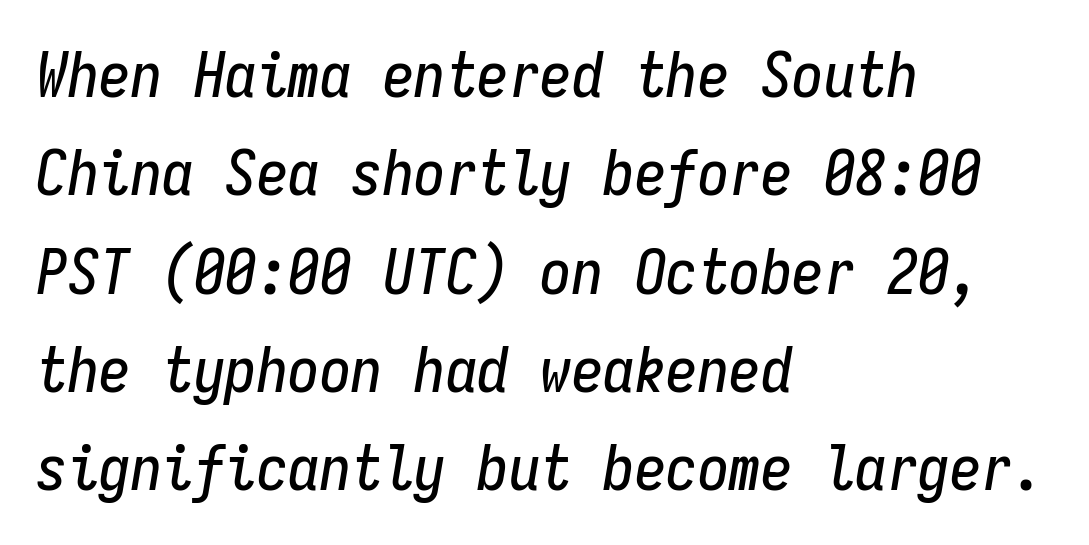
Q: Is the text italic (slanted)? A: Yes, it leans right by about 9 degrees.
Q: Is the text underlined? A: No.
Q: How is the paragraph aligned? A: Left-aligned.
Q: Is the spacing between letters normal or unusually wide? A: Normal.
Q: Is the spacing between lines tight, normal or loose? A: Normal.
Q: Width (condensed, normal, or wide)? A: Condensed.
Q: Stroke contrast? A: Low.
Q: x-height? A: Medium.
Q: Monospaced? A: Yes.
